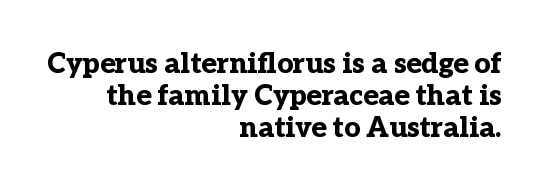
These lines huddle together more closely than default settings would place them. Compared with typical body copy, the letter spacing here is the same. The passage shown is typed in a proportional face where columns would drift. Weight check: bold — yes, fully. Check the space under the baseline: it is left empty. This is the regular roman posture of the typeface.
